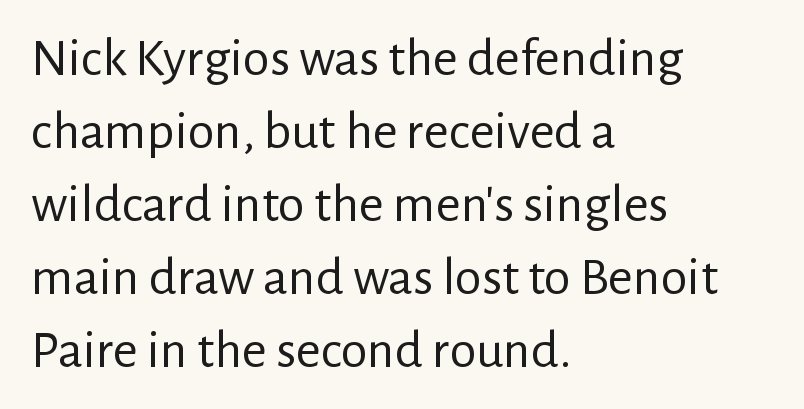
Q: Is the text bold? A: No.
Q: Is the text italic (slanted)? A: No, it is upright.
Q: Is the typeface a serif or a sans-serif typeface? A: Sans-serif.
Q: Is the text underlined? A: No.
Q: How is the paragraph aligned? A: Left-aligned.
Q: Is the spacing between letters normal or unusually wide? A: Normal.
Q: Is the spacing between lines tight, normal or loose? A: Normal.
Q: Width (condensed, normal, or wide)? A: Normal.
Q: Stroke contrast? A: Low.
Q: x-height? A: Medium.
Q: Monospaced? A: No.
